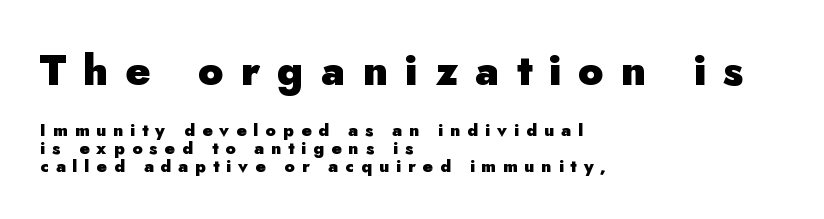
{"serif": "no", "italic": "no", "bold": "yes", "weight": "heavy", "width": "normal", "stroke_contrast": "low", "x_height": "small", "monospaced": "no", "underline": "no", "align": "left", "line_spacing": "tight", "line_spacing_ratio": 1.04, "letter_spacing": "wide", "letter_spacing_em": 0.41, "larger_block": "first", "size_ratio": 2.47, "glyph_px": 42}
